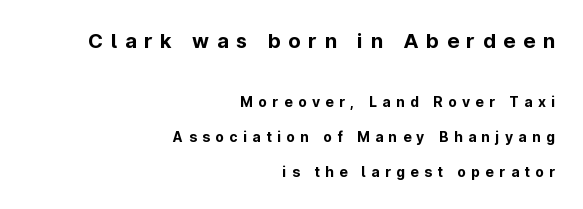
The image shows 20 px bold type, upright; set right-aligned, loose line spacing (2.47x), unusually wide letter spacing (+0.39 em), not underlined; the first (top) block is 1.43x larger.
